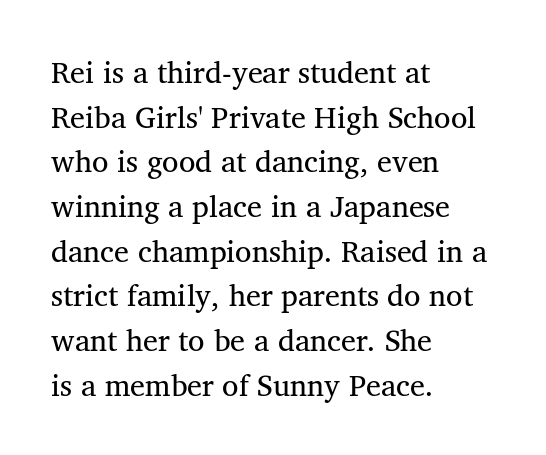
This sample keeps an unexceptional amount of space between lines. The letters stand upright; this is a roman face. Notice how the passage keeps a crisp vertical edge on the left only. You could not count columns in this text — the font is proportionally spaced.
